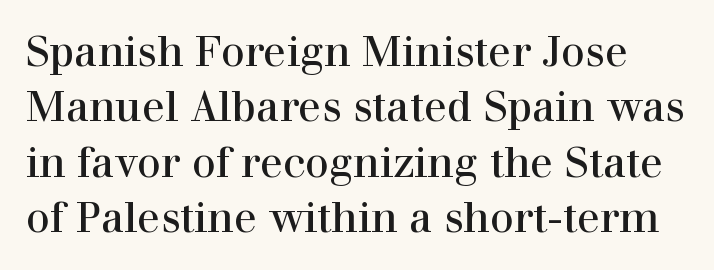
Q: Is the text bold? A: No.
Q: Is the text italic (slanted)? A: No, it is upright.
Q: Is the typeface a serif or a sans-serif typeface? A: Serif.
Q: Is the text underlined? A: No.
Q: Is the spacing between letters normal or unusually wide? A: Normal.
Q: Is the spacing between lines tight, normal or loose? A: Normal.
Q: Width (condensed, normal, or wide)? A: Normal.
Q: Stroke contrast? A: High.
Q: x-height? A: Medium.
Q: Monospaced? A: No.
